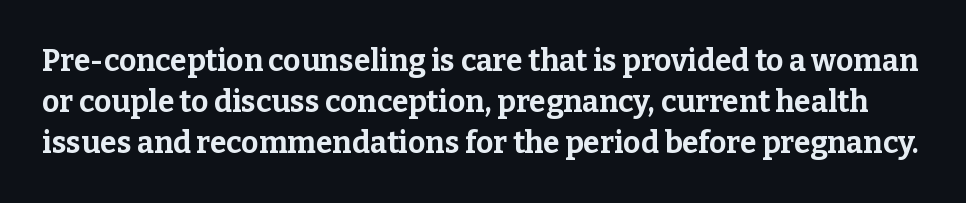
The image shows 30 px bold serif type, upright; set normal line spacing (1.36x), normal letter spacing, not underlined; low stroke contrast and a medium x-height.
